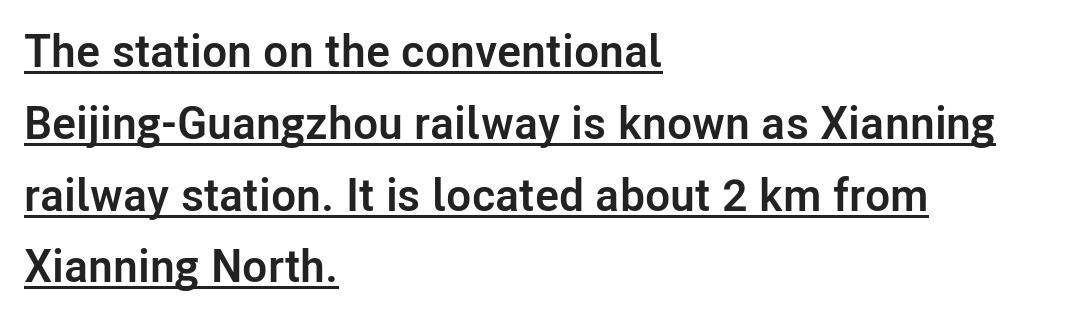
Q: Is the text bold? A: Yes.
Q: Is the text italic (slanted)? A: No, it is upright.
Q: Is the typeface a serif or a sans-serif typeface? A: Sans-serif.
Q: Is the text underlined? A: Yes.
Q: How is the paragraph aligned? A: Left-aligned.
Q: Is the spacing between letters normal or unusually wide? A: Normal.
Q: Is the spacing between lines tight, normal or loose? A: Normal.
Q: Width (condensed, normal, or wide)? A: Normal.
Q: Stroke contrast? A: Low.
Q: x-height? A: Medium.
Q: Monospaced? A: No.
